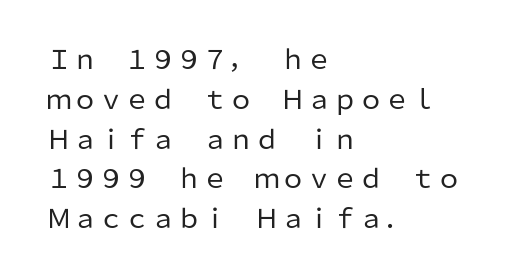
{"italic": "no", "bold": "no", "underline": "no", "align": "left", "line_spacing": "normal", "line_spacing_ratio": 1.53, "letter_spacing": "normal", "letter_spacing_em": 0.0, "glyph_px": 26}
